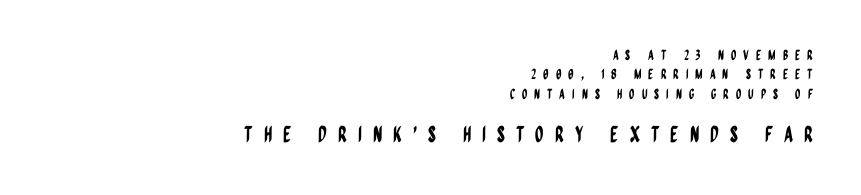
Q: Is the text italic (slanted)? A: No, it is upright.
Q: Is the text underlined? A: No.
Q: How is the paragraph aligned? A: Right-aligned.
Q: Is the spacing between letters normal or unusually wide? A: Unusually wide.
Q: Is the spacing between lines tight, normal or loose? A: Normal.
Q: Which block of text is set in a larger size, the first (top) or the second (bottom)? A: The second (bottom) one.
